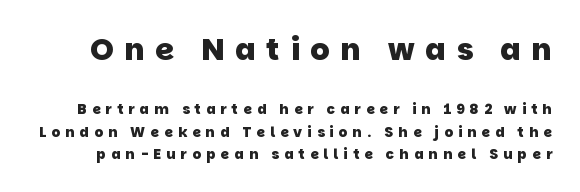
Check where the strokes stop: nothing finishes them off — pure sans. Regular leading. The first block has been scaled up relative to the second. Decoration check: the copy has no underline. Compared with an ordinary text face, these strokes are far heavier — a full bold. Do the characters align in a grid? No, the font is proportional.
